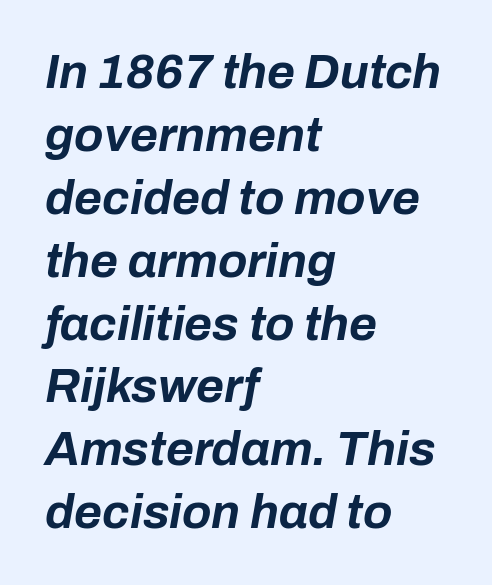
Anything drawn beneath the words? Only blank space. Do the characters align in a grid? No, the font is proportional. Every letter is thick-stroked: bold, no question. Compared with ordinary roman type, these characters are visibly tilted. Honestly, the row spacing looks completely unremarkable.
